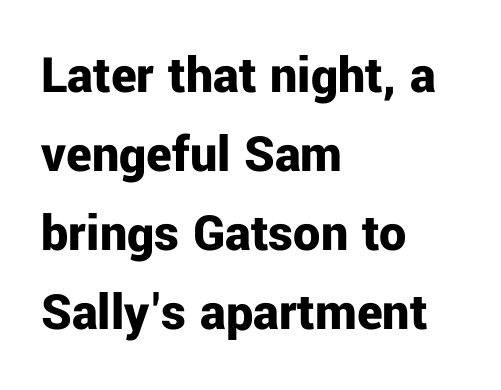
The image shows 54 px bold sans-serif type, upright; set left-aligned, normal line spacing (1.46x), normal letter spacing, not underlined; low stroke contrast and a medium x-height.
